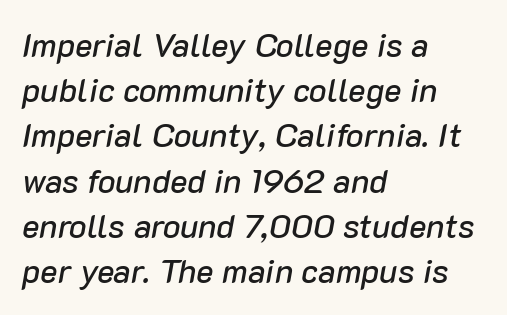
{"italic": "yes", "lean": "right", "slant_degrees": 10, "width": "normal", "stroke_contrast": "low", "x_height": "medium", "monospaced": "no", "underline": "no", "align": "left", "line_spacing": "normal", "line_spacing_ratio": 1.37, "letter_spacing": "normal", "letter_spacing_em": 0.0, "glyph_px": 33}
